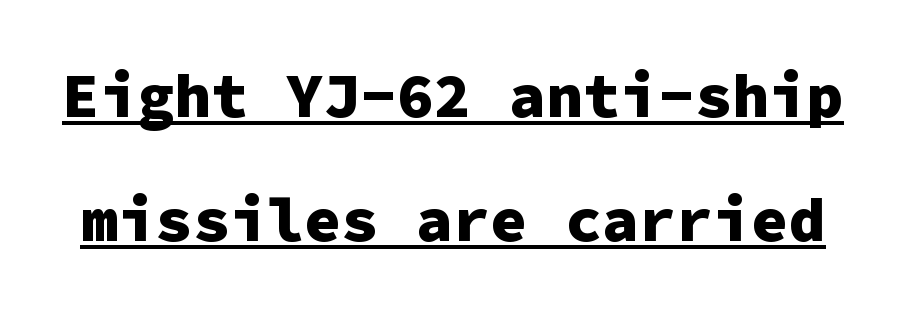
Q: Is the text bold? A: Yes.
Q: Is the text italic (slanted)? A: No, it is upright.
Q: Is the typeface a serif or a sans-serif typeface? A: Sans-serif.
Q: Is the text underlined? A: Yes.
Q: Is the spacing between letters normal or unusually wide? A: Normal.
Q: Is the spacing between lines tight, normal or loose? A: Loose.
Q: Width (condensed, normal, or wide)? A: Normal.
Q: Stroke contrast? A: Low.
Q: x-height? A: Medium.
Q: Monospaced? A: Yes.
